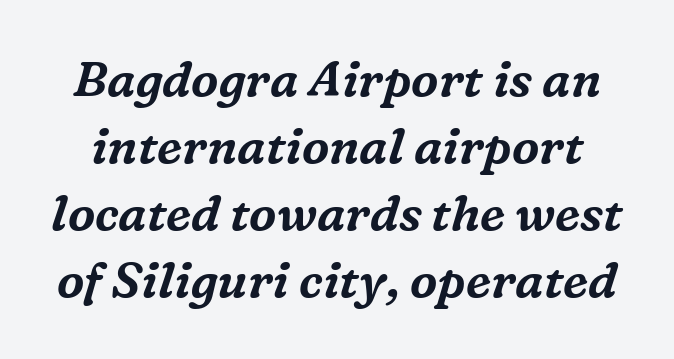
The image shows 49 px serif type, italic (leaning right); set normal line spacing (1.37x), normal letter spacing, not underlined; medium stroke contrast and a medium x-height.
